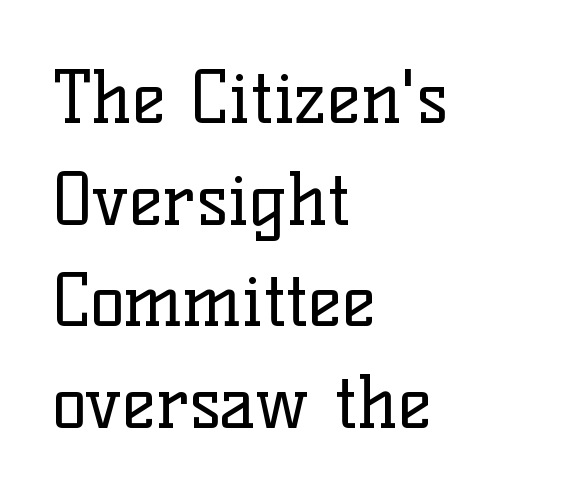
Each letter keeps its own natural width here, so spacing adapts to shape. Compared with typical paragraphs, the rows here are spaced about the same. Serifs: yes, visible at the terminals of the letterforms. These glyphs show unthickened strokes, regular width or finer. If you drew a line through each stem, it would be perfectly vertical.
